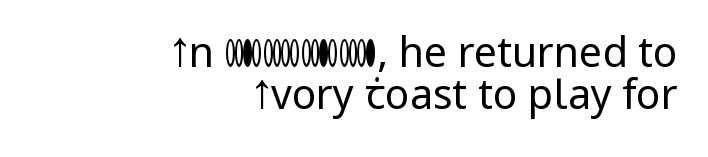
Q: Is the text bold? A: No.
Q: Is the text italic (slanted)? A: No, it is upright.
Q: Is the typeface a serif or a sans-serif typeface? A: Sans-serif.
Q: Is the text underlined? A: No.
Q: How is the paragraph aligned? A: Right-aligned.
Q: Is the spacing between letters normal or unusually wide? A: Normal.
Q: Is the spacing between lines tight, normal or loose? A: Tight.
Q: Width (condensed, normal, or wide)? A: Normal.
Q: Stroke contrast? A: Low.
Q: x-height? A: Medium.
Q: Monospaced? A: No.
